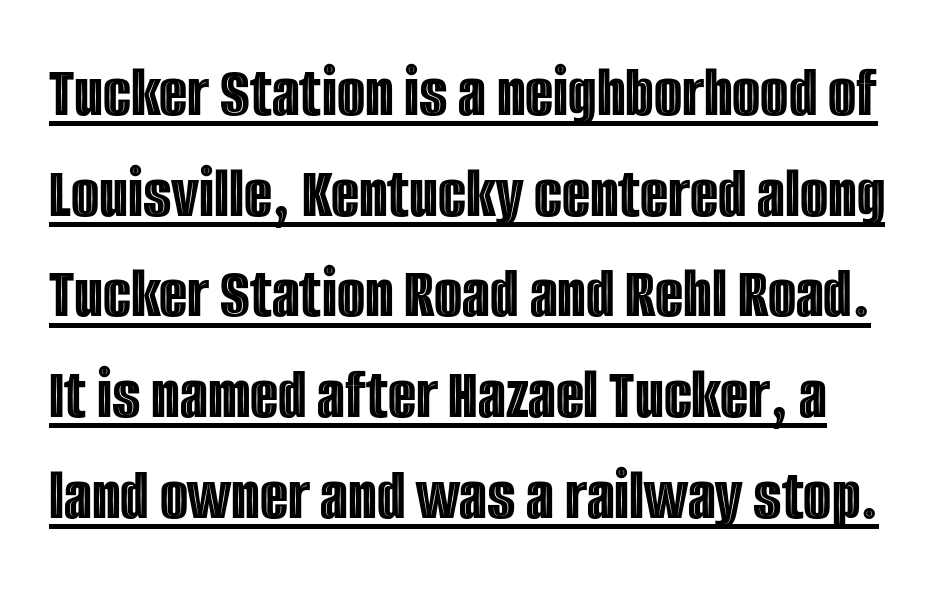
{"italic": "no", "width": "condensed", "x_height": "large", "monospaced": "no", "underline": "yes", "line_spacing": "normal", "line_spacing_ratio": 1.38, "letter_spacing": "normal", "letter_spacing_em": 0.0, "glyph_px": 73}
